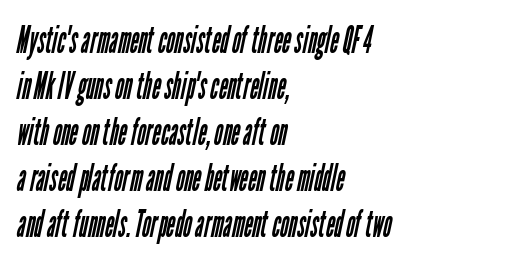
{"serif": "no", "bold": "no", "weight": "regular", "width": "condensed", "stroke_contrast": "low", "x_height": "medium", "monospaced": "no", "underline": "no", "align": "left", "line_spacing_ratio": 1.24, "letter_spacing": "normal", "letter_spacing_em": 0.0, "glyph_px": 37}
